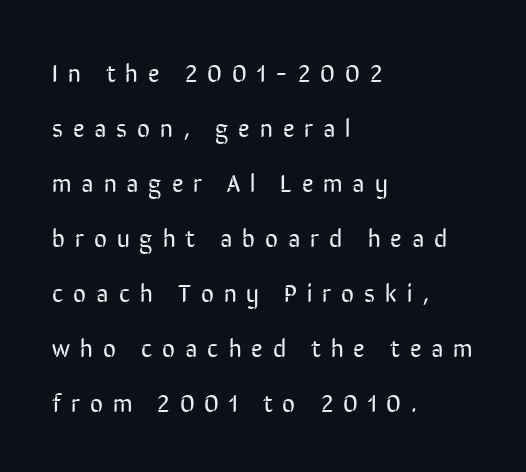
{"italic": "no", "bold": "no", "underline": "no", "align": "left", "line_spacing": "loose", "line_spacing_ratio": 2.2, "letter_spacing": "wide", "letter_spacing_em": 0.4, "glyph_px": 25}
